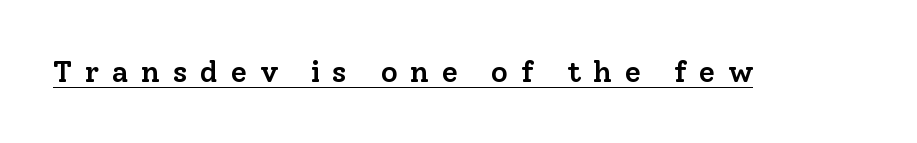
Q: Is the text bold? A: Semi-bold.
Q: Is the text italic (slanted)? A: No, it is upright.
Q: Is the typeface a serif or a sans-serif typeface? A: Serif.
Q: Is the text underlined? A: Yes.
Q: Is the spacing between letters normal or unusually wide? A: Unusually wide.
Q: Width (condensed, normal, or wide)? A: Normal.
Q: Stroke contrast? A: Low.
Q: x-height? A: Medium.
Q: Monospaced? A: No.
